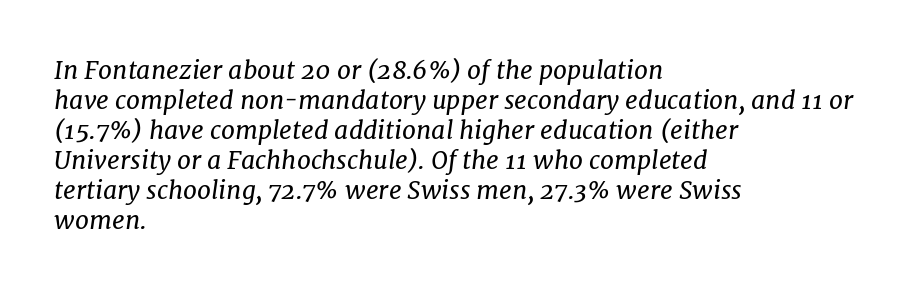
The image shows 25 px text type, italic (leaning right); set left-aligned, line spacing 1.2x, normal letter spacing, not underlined.
